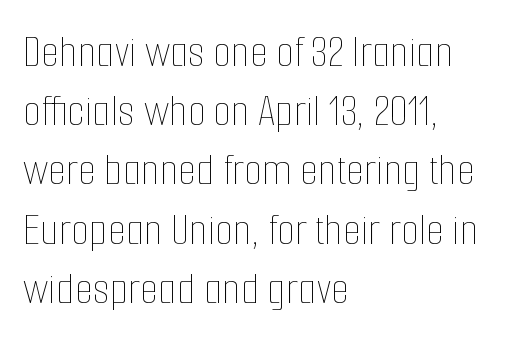
Ink coverage per letter is moderate at most. If you drew a ruler down the left edge, every line would touch it. Descenders hang freely into open space. The type is set solid horizontally, with unmodified tracking.
